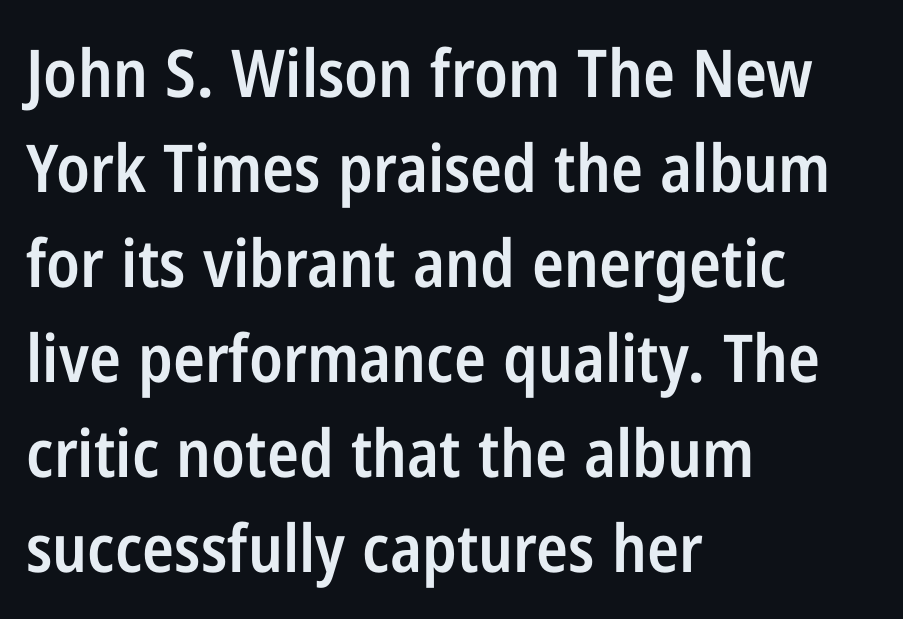
Q: Is the text bold? A: Semi-bold.
Q: Is the text italic (slanted)? A: No, it is upright.
Q: Is the typeface a serif or a sans-serif typeface? A: Sans-serif.
Q: Is the text underlined? A: No.
Q: How is the paragraph aligned? A: Left-aligned.
Q: Is the spacing between letters normal or unusually wide? A: Normal.
Q: Is the spacing between lines tight, normal or loose? A: Normal.
Q: Width (condensed, normal, or wide)? A: Condensed.
Q: Stroke contrast? A: Low.
Q: x-height? A: Medium.
Q: Monospaced? A: No.
